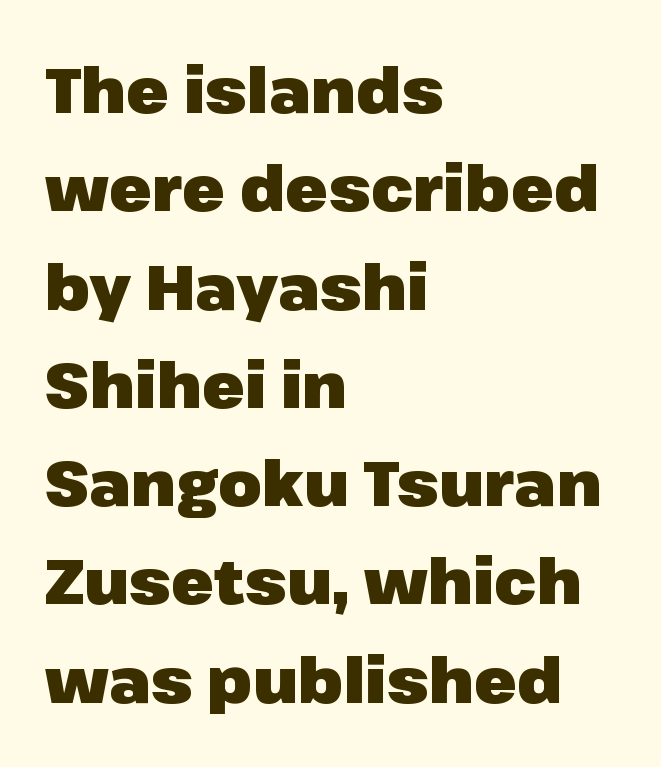
Q: Is the text bold? A: Yes.
Q: Is the text italic (slanted)? A: No, it is upright.
Q: Is the typeface a serif or a sans-serif typeface? A: Sans-serif.
Q: Is the text underlined? A: No.
Q: How is the paragraph aligned? A: Left-aligned.
Q: Is the spacing between letters normal or unusually wide? A: Normal.
Q: Is the spacing between lines tight, normal or loose? A: Normal.
Q: Width (condensed, normal, or wide)? A: Normal.
Q: Stroke contrast? A: Low.
Q: x-height? A: Medium.
Q: Monospaced? A: No.
